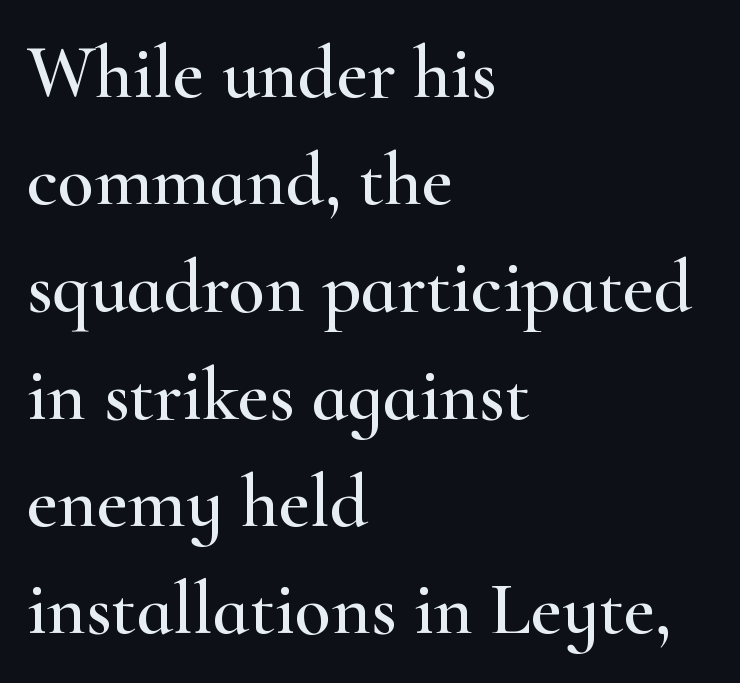
Q: Is the text italic (slanted)? A: No, it is upright.
Q: Is the typeface a serif or a sans-serif typeface? A: Serif.
Q: Is the text underlined? A: No.
Q: How is the paragraph aligned? A: Left-aligned.
Q: Is the spacing between letters normal or unusually wide? A: Normal.
Q: Is the spacing between lines tight, normal or loose? A: Normal.
Q: Width (condensed, normal, or wide)? A: Wide.
Q: Stroke contrast? A: High.
Q: x-height? A: Small.
Q: Monospaced? A: No.
